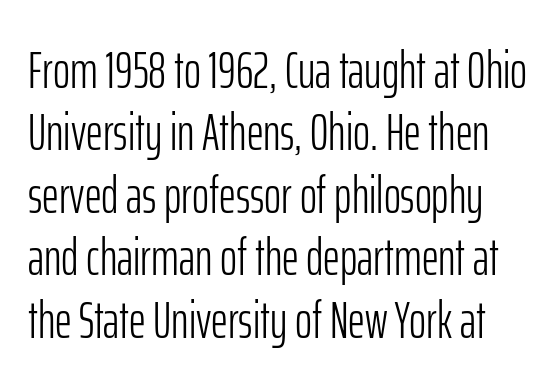
The image shows 52 px light, condensed sans-serif type, upright; set line spacing 1.2x, normal letter spacing, not underlined; low stroke contrast and a medium x-height.
